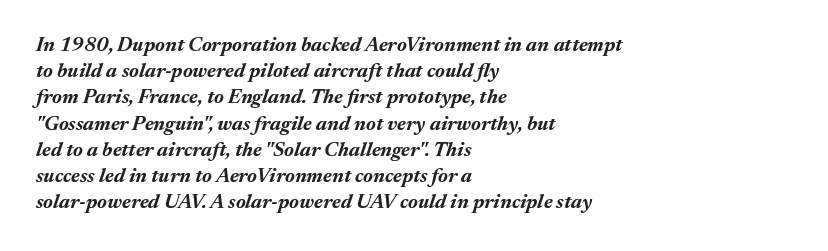
In terms of letterspacing, this is plain default setting. The rendering anchors every line to the left-hand side. Chunky letters — that's bold for sure. Reading down the column, the eye jumps a familiar distance to each next line.
